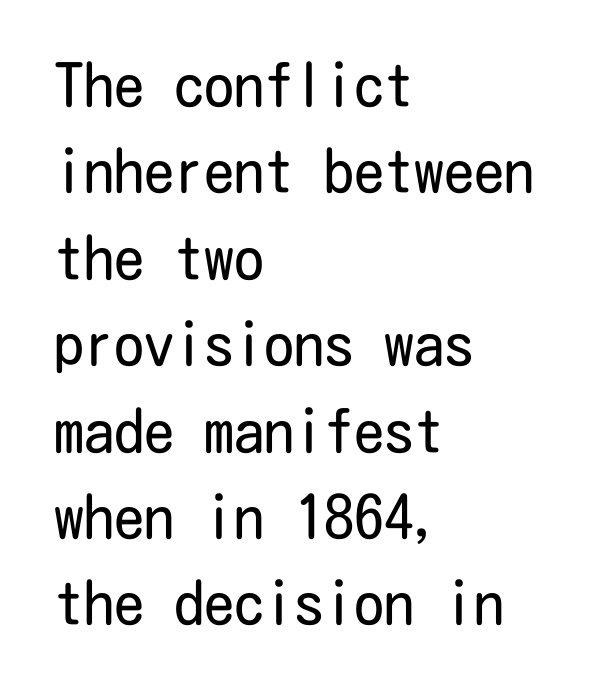
The image shows 60 px regular-weight, condensed sans-serif type, upright; set left-aligned, normal line spacing (1.44x), normal letter spacing, not underlined; low stroke contrast and a medium x-height.
